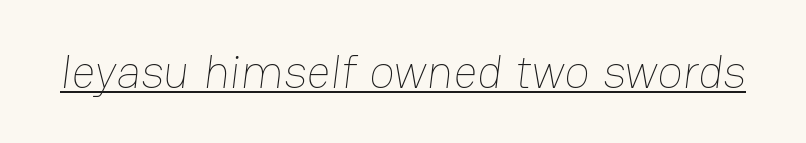
{"bold": "no", "weight": "thin", "width": "normal", "stroke_contrast": "low", "x_height": "medium", "monospaced": "no", "underline": "yes", "letter_spacing": "normal", "letter_spacing_em": 0.0, "glyph_px": 47}
